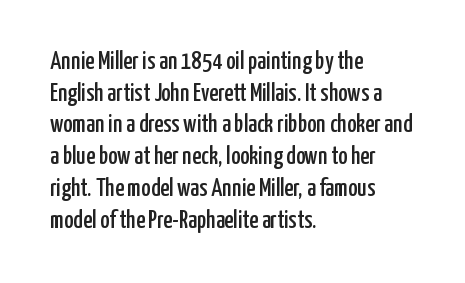
The image shows 25 px text type, upright; set left-aligned, normal line spacing (1.27x), normal letter spacing, not underlined.
